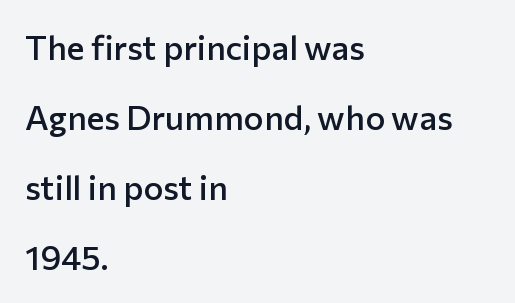
Q: Is the text bold? A: Semi-bold.
Q: Is the text italic (slanted)? A: No, it is upright.
Q: Is the typeface a serif or a sans-serif typeface? A: Sans-serif.
Q: Is the text underlined? A: No.
Q: How is the paragraph aligned? A: Left-aligned.
Q: Is the spacing between letters normal or unusually wide? A: Normal.
Q: Is the spacing between lines tight, normal or loose? A: Loose.
Q: Width (condensed, normal, or wide)? A: Normal.
Q: Stroke contrast? A: Low.
Q: x-height? A: Medium.
Q: Monospaced? A: No.
